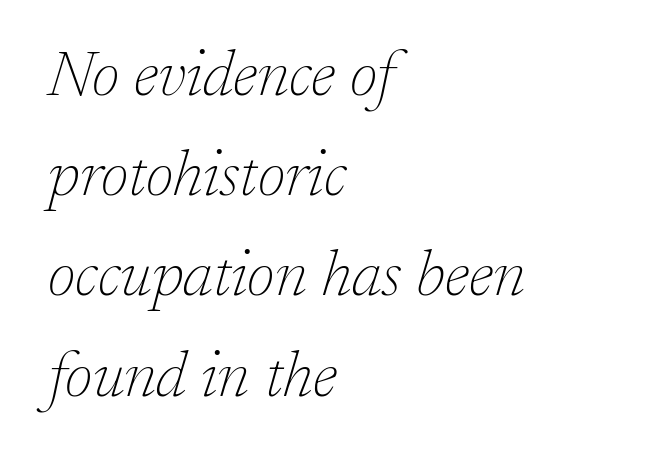
{"serif": "yes", "italic": "yes", "lean": "right", "slant_degrees": 17, "bold": "no", "weight": "thin", "width": "normal", "stroke_contrast": "low", "x_height": "medium", "monospaced": "no", "underline": "no", "align": "left", "line_spacing": "normal", "line_spacing_ratio": 1.59, "letter_spacing": "normal", "letter_spacing_em": 0.0, "glyph_px": 63}
